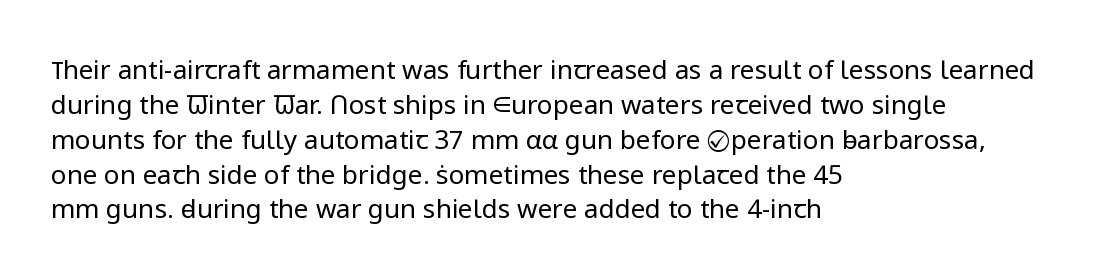
Q: Is the text bold? A: No.
Q: Is the text italic (slanted)? A: No, it is upright.
Q: Is the text underlined? A: No.
Q: How is the paragraph aligned? A: Left-aligned.
Q: Is the spacing between letters normal or unusually wide? A: Normal.
Q: Is the spacing between lines tight, normal or loose? A: Normal.
